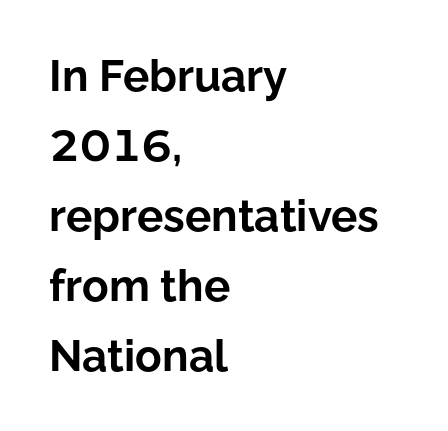
This sample has the flowing, uneven cadence of proportional lettering. These lines are set flush left with a ragged right edge. Students, note that the glyphs here touch the page at normal intervals. Quick note: underline off. These words are printed bold, with thick strokes throughout.
